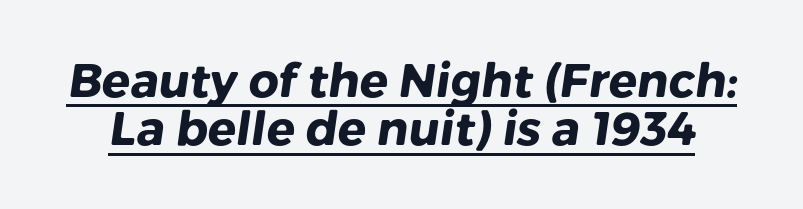
The image shows 47 px heavy sans-serif type; set tight line spacing (1.03x), normal letter spacing, underlined; low stroke contrast and a medium x-height.
